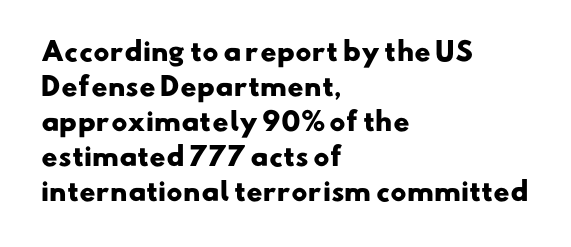
The image shows 25 px bold type; set left-aligned, normal line spacing (1.4x), normal letter spacing, not underlined.
